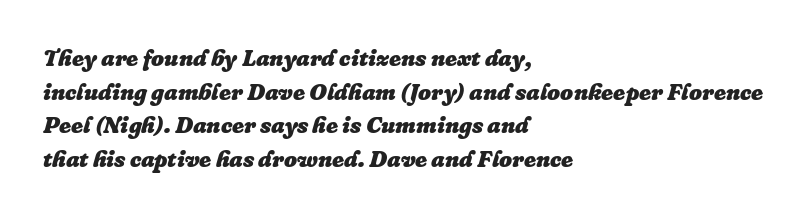
Q: Is the text bold? A: Yes.
Q: Is the text italic (slanted)? A: Yes, it leans right by about 16 degrees.
Q: Is the text underlined? A: No.
Q: How is the paragraph aligned? A: Left-aligned.
Q: Is the spacing between letters normal or unusually wide? A: Normal.
Q: Is the spacing between lines tight, normal or loose? A: Normal.
